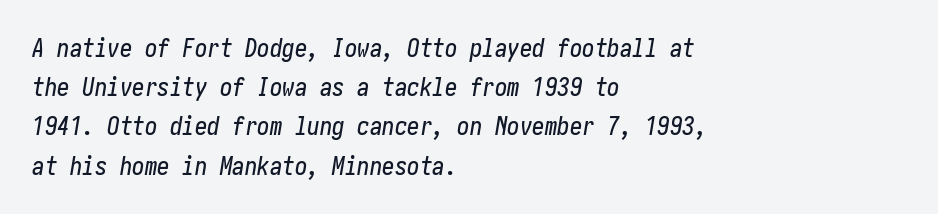
The image shows 25 px text type, italic (leaning right); set left-aligned, normal line spacing (1.57x), normal letter spacing, not underlined.
